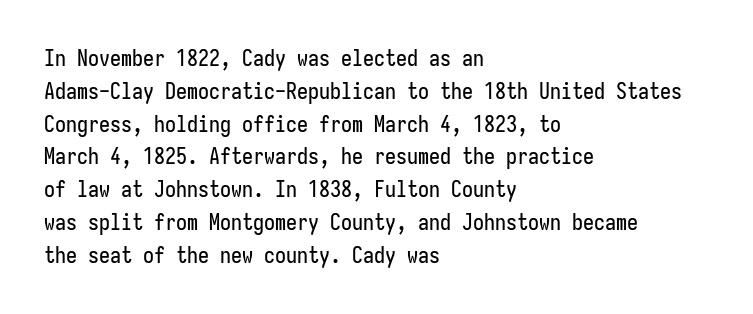
Q: Is the text italic (slanted)? A: No, it is upright.
Q: Is the text underlined? A: No.
Q: How is the paragraph aligned? A: Left-aligned.
Q: Is the spacing between letters normal or unusually wide? A: Normal.
Q: Is the spacing between lines tight, normal or loose? A: Normal.
